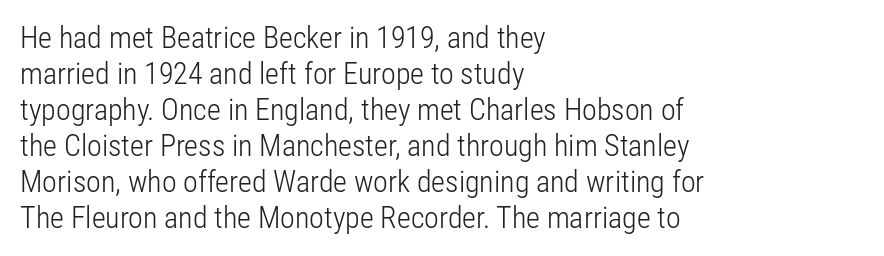
Q: Is the text bold? A: No.
Q: Is the text italic (slanted)? A: No, it is upright.
Q: Is the typeface a serif or a sans-serif typeface? A: Sans-serif.
Q: Is the text underlined? A: No.
Q: How is the paragraph aligned? A: Left-aligned.
Q: Is the spacing between letters normal or unusually wide? A: Normal.
Q: Width (condensed, normal, or wide)? A: Condensed.
Q: Stroke contrast? A: Low.
Q: x-height? A: Medium.
Q: Monospaced? A: No.
